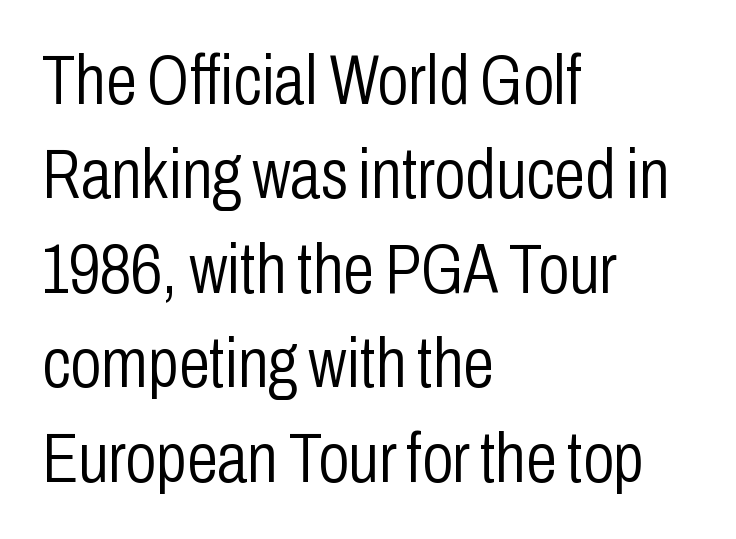
Letter spacing: default. Nothing heavy about these letters — not bold at all. Interline gaps are of average width in this sample. The rendering anchors every line to the left-hand side.
